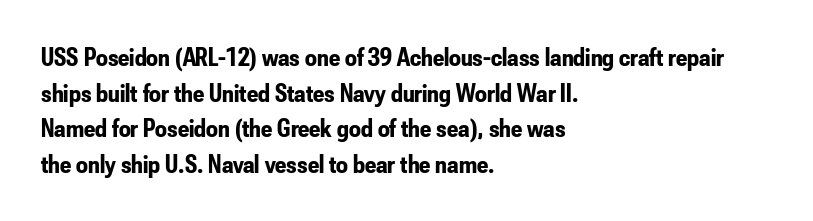
{"italic": "no", "bold": "yes", "underline": "no", "align": "left", "line_spacing": "normal", "line_spacing_ratio": 1.37, "letter_spacing": "normal", "letter_spacing_em": 0.0, "glyph_px": 26}
